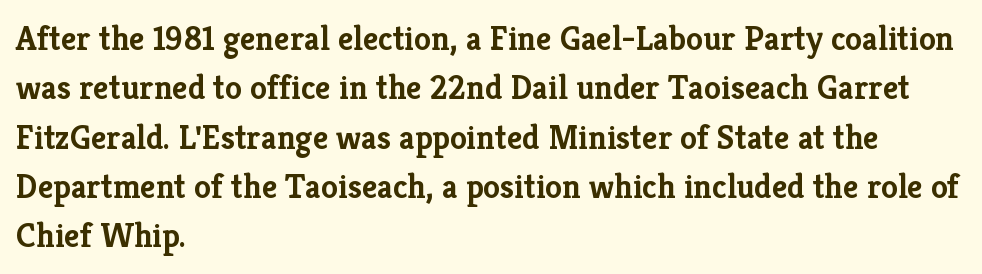
Q: Is the text bold? A: Yes.
Q: Is the text italic (slanted)? A: No, it is upright.
Q: Is the typeface a serif or a sans-serif typeface? A: Serif.
Q: Is the text underlined? A: No.
Q: How is the paragraph aligned? A: Left-aligned.
Q: Is the spacing between letters normal or unusually wide? A: Normal.
Q: Is the spacing between lines tight, normal or loose? A: Normal.
Q: Width (condensed, normal, or wide)? A: Normal.
Q: Stroke contrast? A: Low.
Q: x-height? A: Medium.
Q: Monospaced? A: No.
